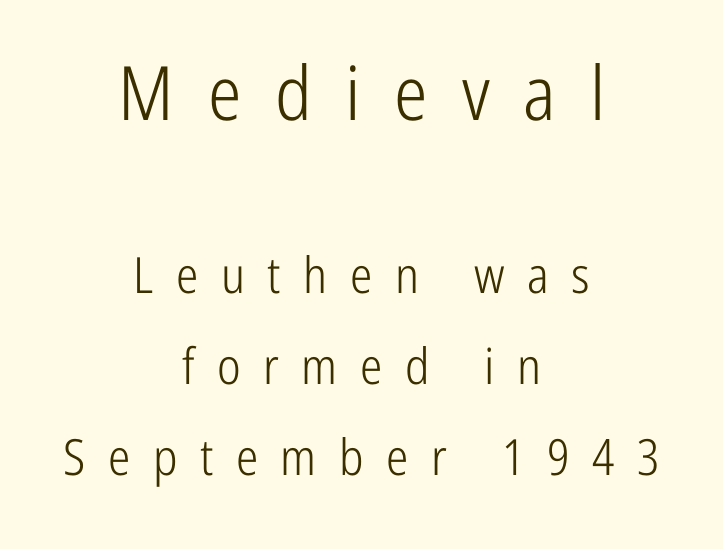
The image shows 75 px light, condensed sans-serif type, upright; set centered, line spacing 1.82x, unusually wide letter spacing (+0.45 em), not underlined; the first (top) block is 1.5x larger; low stroke contrast and a medium x-height.
